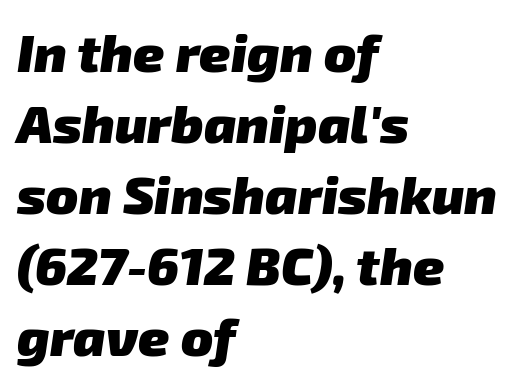
{"serif": "no", "bold": "yes", "weight": "heavy", "width": "normal", "stroke_contrast": "low", "x_height": "medium", "monospaced": "no", "underline": "no", "align": "left", "line_spacing": "normal", "line_spacing_ratio": 1.34, "letter_spacing": "normal", "letter_spacing_em": 0.0, "glyph_px": 53}
